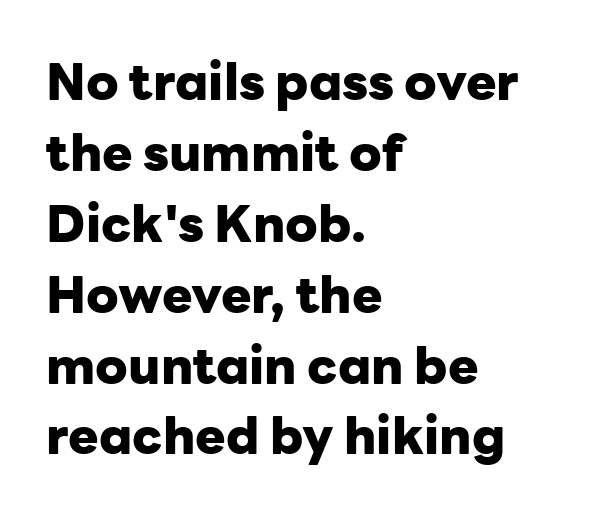
These lines stack with their left ends in a neat column. Leading matches the norm, producing a regular column. To sum up the face: it is a sans, with no serifs. A bare baseline throughout the passage.
